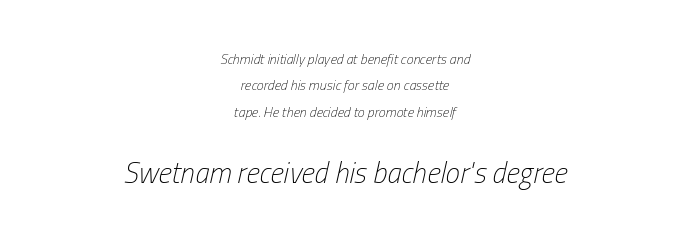
The image shows 29 px light, condensed type, italic (leaning right); set centered, line spacing 1.88x, normal letter spacing, not underlined; the second (bottom) block is 2.07x larger; low stroke contrast and a medium x-height.
